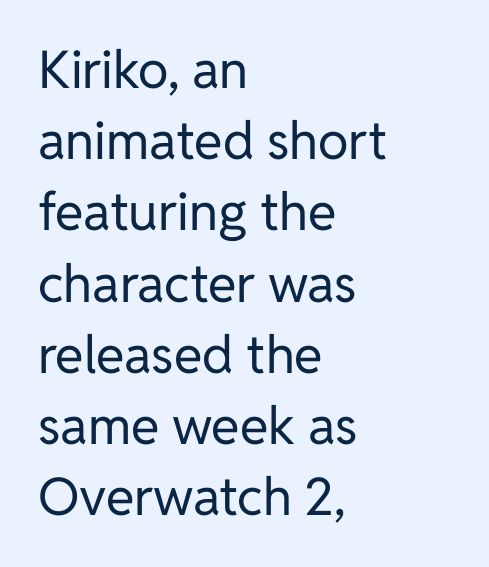
{"serif": "no", "italic": "no", "bold": "no", "weight": "regular", "width": "normal", "stroke_contrast": "low", "x_height": "medium", "monospaced": "no", "underline": "no", "align": "left", "line_spacing": "normal", "line_spacing_ratio": 1.37, "letter_spacing": "normal", "letter_spacing_em": 0.0, "glyph_px": 52}
